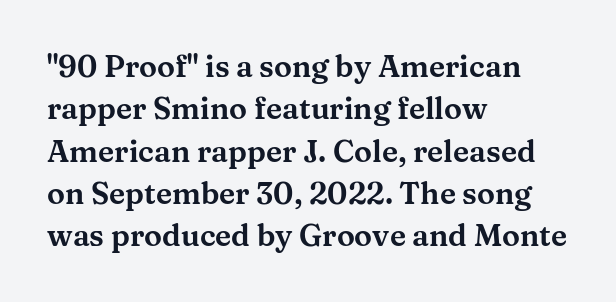
Q: Is the text italic (slanted)? A: No, it is upright.
Q: Is the typeface a serif or a sans-serif typeface? A: Serif.
Q: Is the text underlined? A: No.
Q: How is the paragraph aligned? A: Left-aligned.
Q: Is the spacing between letters normal or unusually wide? A: Normal.
Q: Is the spacing between lines tight, normal or loose? A: Normal.
Q: Width (condensed, normal, or wide)? A: Wide.
Q: Stroke contrast? A: Medium.
Q: x-height? A: Medium.
Q: Monospaced? A: No.
